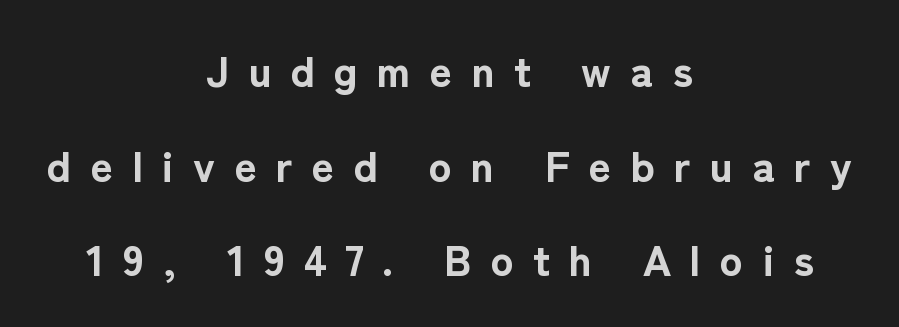
Q: Is the text bold? A: Yes.
Q: Is the text italic (slanted)? A: No, it is upright.
Q: Is the typeface a serif or a sans-serif typeface? A: Sans-serif.
Q: Is the text underlined? A: No.
Q: How is the paragraph aligned? A: Centered.
Q: Is the spacing between letters normal or unusually wide? A: Unusually wide.
Q: Is the spacing between lines tight, normal or loose? A: Loose.
Q: Width (condensed, normal, or wide)? A: Normal.
Q: Stroke contrast? A: Low.
Q: x-height? A: Medium.
Q: Monospaced? A: No.
